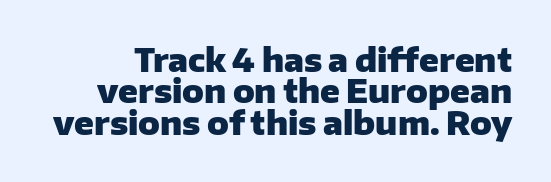
{"serif": "no", "italic": "no", "bold": "yes", "weight": "heavy", "width": "normal", "stroke_contrast": "low", "x_height": "medium", "monospaced": "no", "underline": "no", "line_spacing": "tight", "line_spacing_ratio": 0.98, "letter_spacing": "normal", "letter_spacing_em": 0.0, "glyph_px": 32}
